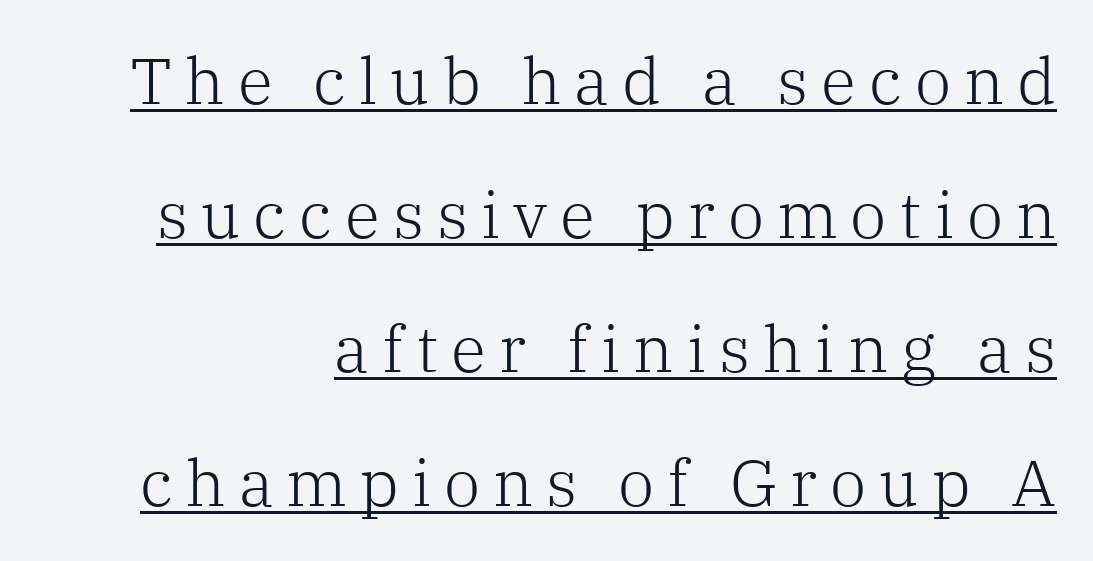
{"serif": "yes", "italic": "no", "bold": "no", "weight": "light", "width": "normal", "stroke_contrast": "low", "x_height": "medium", "monospaced": "no", "underline": "yes", "align": "right", "line_spacing": "loose", "line_spacing_ratio": 2.06, "letter_spacing": "wide", "letter_spacing_em": 0.2, "glyph_px": 65}
